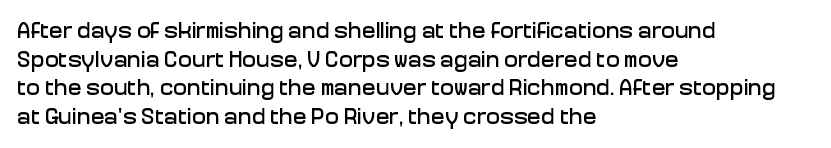
Q: Is the text italic (slanted)? A: No, it is upright.
Q: Is the text underlined? A: No.
Q: How is the paragraph aligned? A: Left-aligned.
Q: Is the spacing between letters normal or unusually wide? A: Normal.
